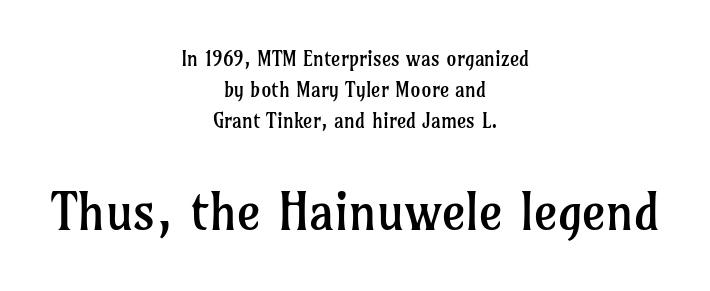
Summary of weight: not heavy and not bold. Each letter keeps its own natural width here, so spacing adapts to shape. Every stem runs plumb, perpendicular to the baseline. Observe the ordinary spacing: letters are neighbours, not strangers. Which margin do the lines hug? Neither — every line sits in the middle. Scale increases going downward across the two blocks.
